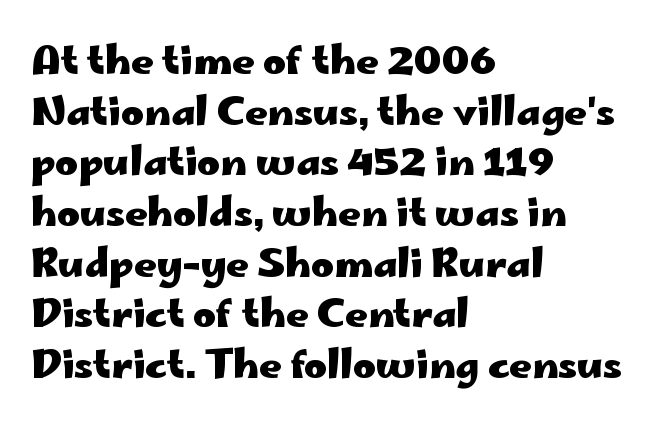
{"serif": "no", "italic": "no", "bold": "yes", "weight": "heavy", "width": "wide", "stroke_contrast": "low", "x_height": "small", "monospaced": "no", "underline": "no", "align": "left", "line_spacing": "normal", "line_spacing_ratio": 1.3, "letter_spacing": "normal", "letter_spacing_em": 0.0, "glyph_px": 39}
